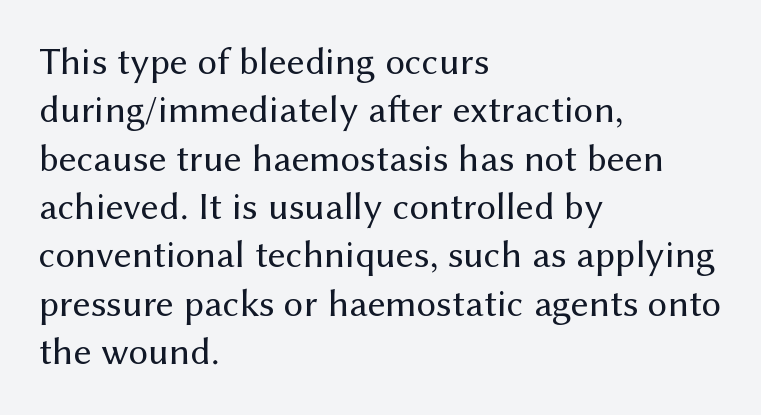
{"serif": "no", "italic": "no", "bold": "no", "weight": "regular", "width": "normal", "stroke_contrast": "medium", "x_height": "medium", "monospaced": "no", "underline": "no", "align": "left", "line_spacing_ratio": 1.24, "letter_spacing": "normal", "letter_spacing_em": 0.0, "glyph_px": 39}
